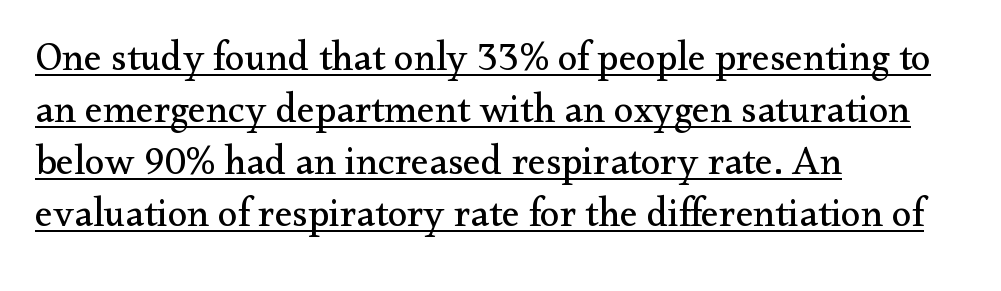
The image shows 40 px regular-weight serif type, upright; set left-aligned, normal line spacing (1.3x), normal letter spacing, underlined; medium stroke contrast and a small x-height.
